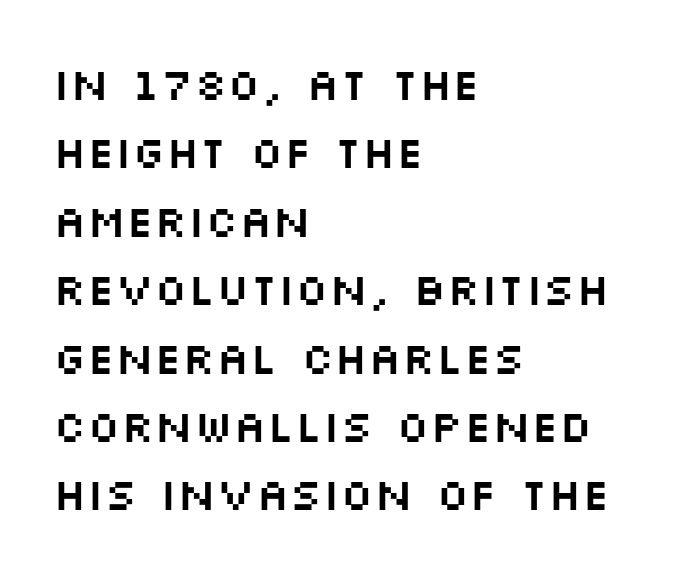
{"serif": "no", "italic": "no", "width": "wide", "stroke_contrast": "medium", "x_height": "large", "monospaced": "no", "underline": "no", "align": "left", "line_spacing": "normal", "line_spacing_ratio": 1.52, "letter_spacing": "normal", "letter_spacing_em": 0.0, "glyph_px": 45}
